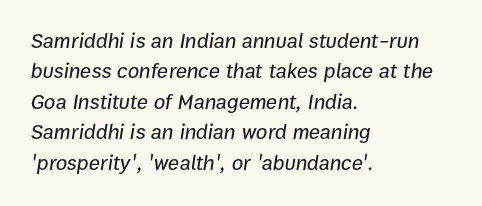
A classic flush-left, rag-right setting is used for this passage. Type without underlining. Interline gaps are of average width in this sample. Compared with typical body copy, the letter spacing here is the same.
